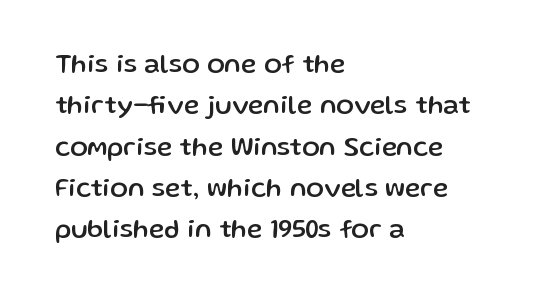
The image shows 26 px text type, upright; set left-aligned, normal line spacing (1.59x), normal letter spacing, not underlined.
